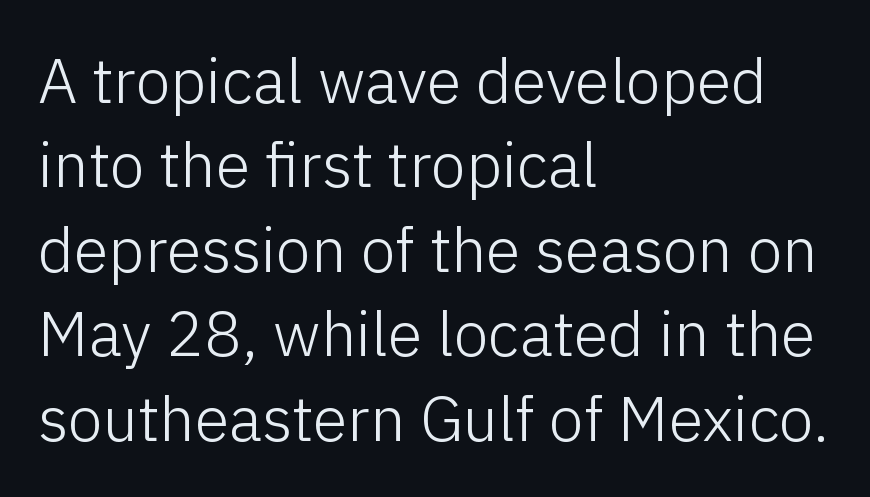
The image shows 63 px light sans-serif type, upright; set left-aligned, normal line spacing (1.34x), normal letter spacing, not underlined; low stroke contrast and a medium x-height.
